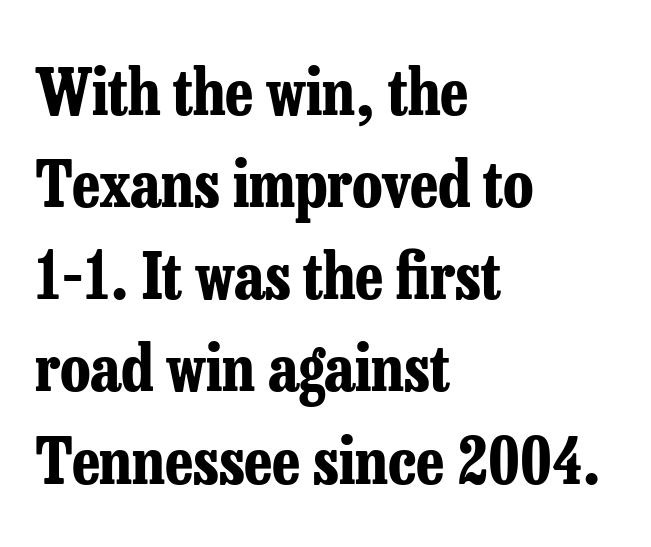
Characters remain perfectly vertical along every line. Words appear dense and cohesive because spacing is normal. Check under the words: just untouched page. The rendering uses natural spacing where letterforms have individual widths. The font family rendered here belongs to the serif group.
